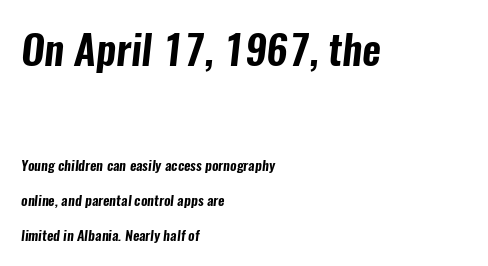
{"serif": "no", "width": "condensed", "stroke_contrast": "low", "x_height": "medium", "monospaced": "no", "underline": "no", "align": "left", "line_spacing": "loose", "line_spacing_ratio": 2.48, "letter_spacing": "normal", "letter_spacing_em": 0.0, "larger_block": "first", "size_ratio": 2.93, "glyph_px": 41}
